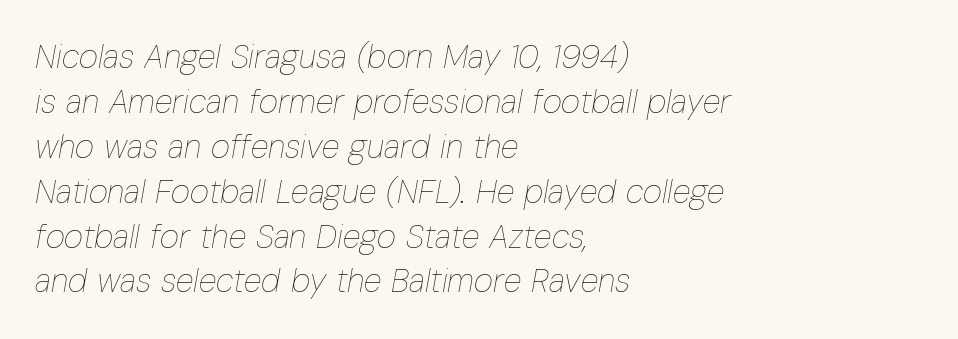
Q: Is the text bold? A: No.
Q: Is the text italic (slanted)? A: Yes, it leans right by about 10 degrees.
Q: Is the text underlined? A: No.
Q: How is the paragraph aligned? A: Left-aligned.
Q: Is the spacing between letters normal or unusually wide? A: Normal.
Q: Is the spacing between lines tight, normal or loose? A: Normal.
Q: Width (condensed, normal, or wide)? A: Condensed.
Q: Stroke contrast? A: Low.
Q: x-height? A: Medium.
Q: Monospaced? A: No.
